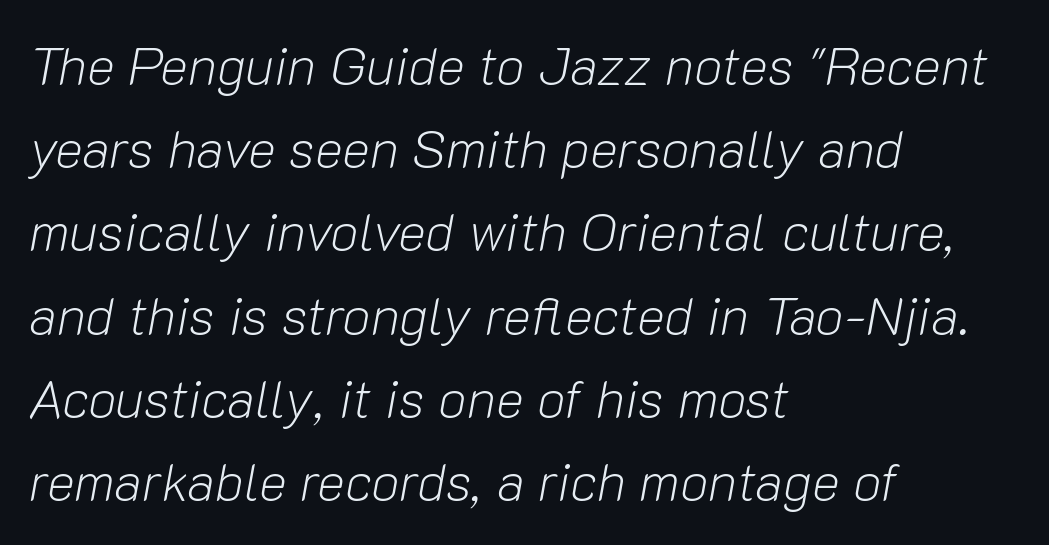
Summary of vertical rhythm: regular, with standard interline spacing. Lines of text with bare space underneath. A typesetter would call this proportional, since set widths differ per character. In terms of posture, this sample is oblique.
